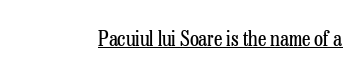
The image shows 21 px text type, upright; set normal letter spacing, underlined.
